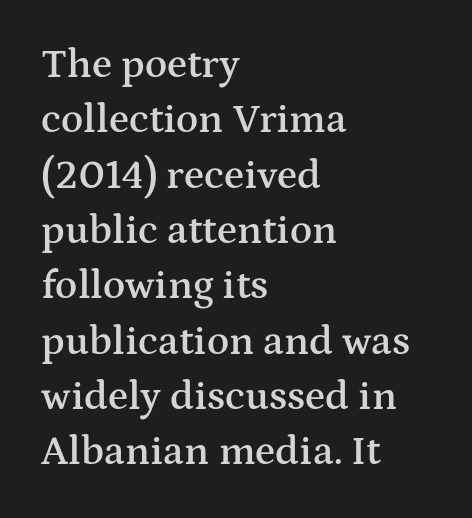
Proportional: the letters do not fall into vertical columns. Bare-footed words on every line. This rendering employs a face with finishing strokes, i.e., a serif. Which margin do the lines hug? The left one — the right edge is uneven.
